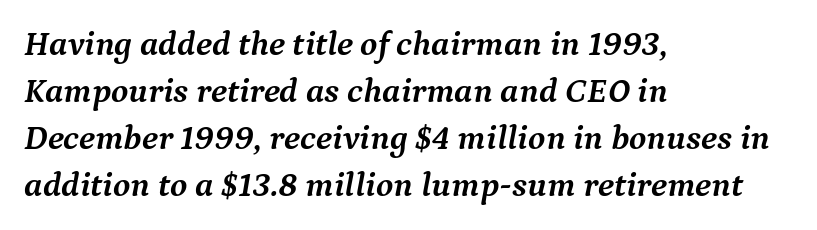
The image shows 35 px semibold serif type, italic (leaning right); set left-aligned, normal line spacing (1.34x), normal letter spacing, not underlined; medium stroke contrast and a medium x-height.
